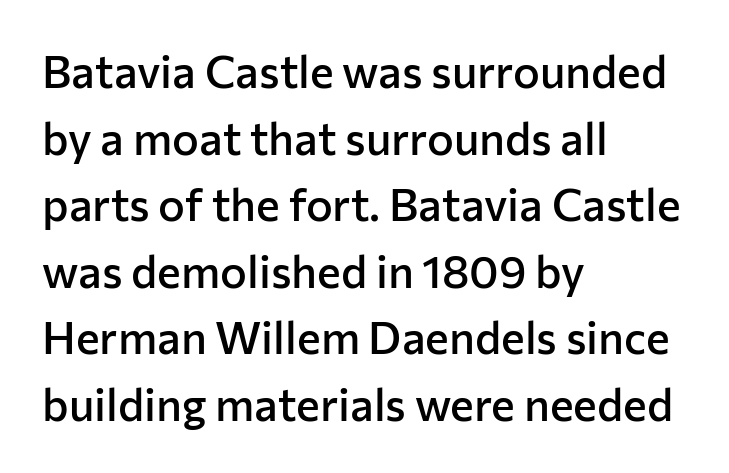
{"serif": "no", "italic": "no", "bold": "semi", "weight": "semibold", "width": "normal", "stroke_contrast": "low", "x_height": "medium", "monospaced": "no", "underline": "no", "align": "left", "line_spacing": "normal", "line_spacing_ratio": 1.48, "letter_spacing": "normal", "letter_spacing_em": 0.0, "glyph_px": 45}
